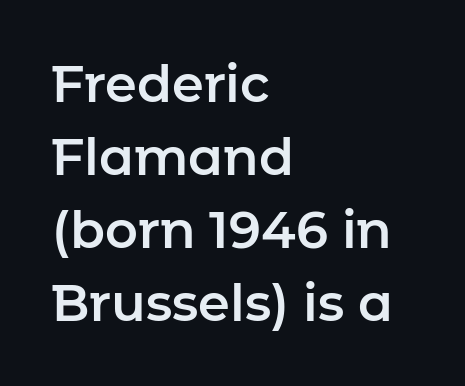
The image shows 51 px sans-serif type, upright; set left-aligned, normal line spacing (1.43x), normal letter spacing, not underlined; low stroke contrast and a medium x-height.
